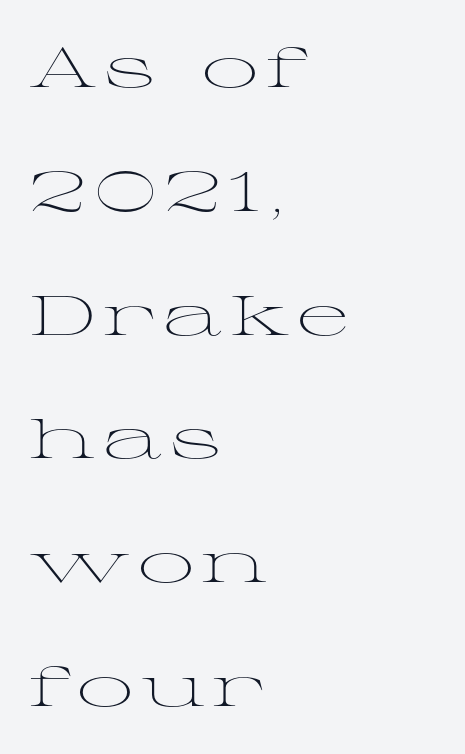
Q: Is the text bold? A: No.
Q: Is the text italic (slanted)? A: No, it is upright.
Q: Is the typeface a serif or a sans-serif typeface? A: Serif.
Q: Is the text underlined? A: No.
Q: How is the paragraph aligned? A: Left-aligned.
Q: Is the spacing between lines tight, normal or loose? A: Loose.
Q: Width (condensed, normal, or wide)? A: Wide.
Q: Stroke contrast? A: Medium.
Q: x-height? A: Medium.
Q: Monospaced? A: No.
